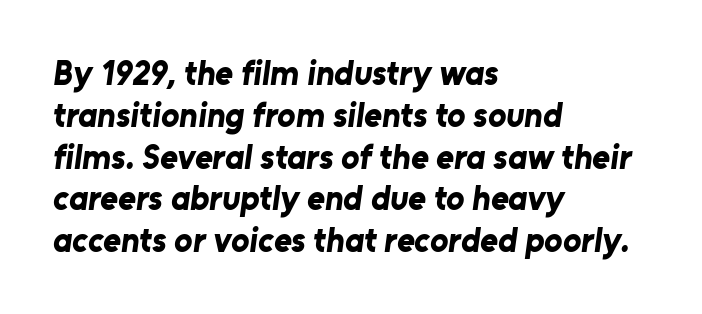
The image shows 34 px bold sans-serif type; set left-aligned, line spacing 1.23x, normal letter spacing, not underlined; low stroke contrast and a medium x-height.
